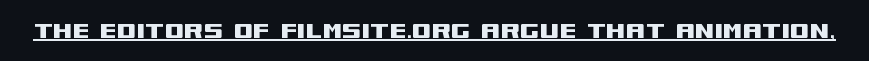
{"serif": "no", "italic": "no", "width": "wide", "stroke_contrast": "medium", "x_height": "large", "monospaced": "no", "underline": "yes", "letter_spacing": "normal", "letter_spacing_em": 0.0, "glyph_px": 28}
